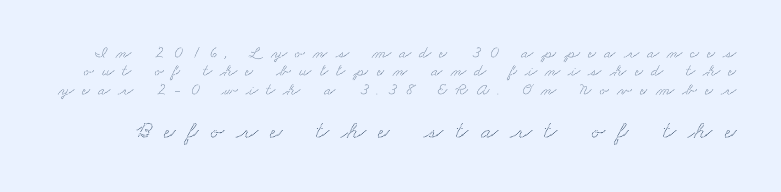
The rendering enlarges the type as you move from the upper chunk to the lower. Honestly, the rows look squashed on top of each other. Inter-character spacing is expanded well beyond the font's built-in metrics. The specimen omits any rule beneath the text block's lines.
